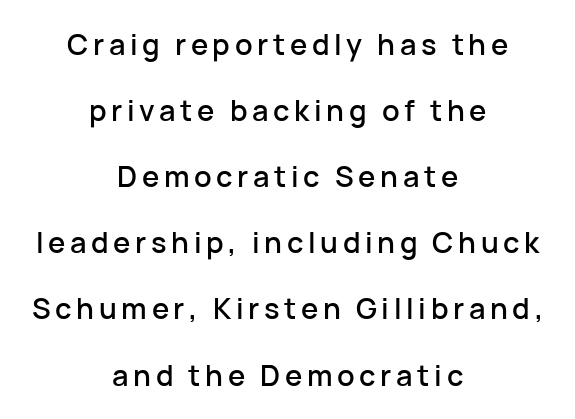
The image shows 29 px sans-serif type, upright; set centered, loose line spacing (2.28x), not underlined; low stroke contrast and a medium x-height.
